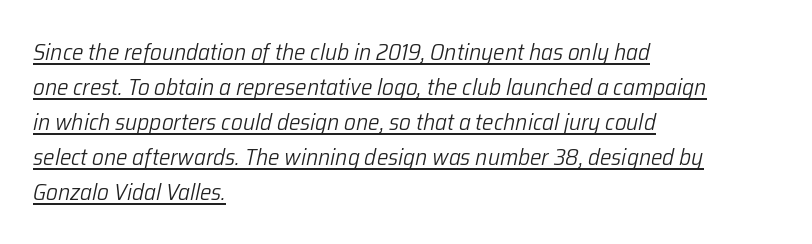
Notice how a bar underscores the lettering throughout. Counters stay open thanks to moderate or lighter strokes. A typesetter would call this leading conventional body-copy spacing. The gaps between neighbouring characters are ordinary and unremarkable. Left-aligned paragraph, ragged on the right. The passage shown leans; its letterforms are oblique.
